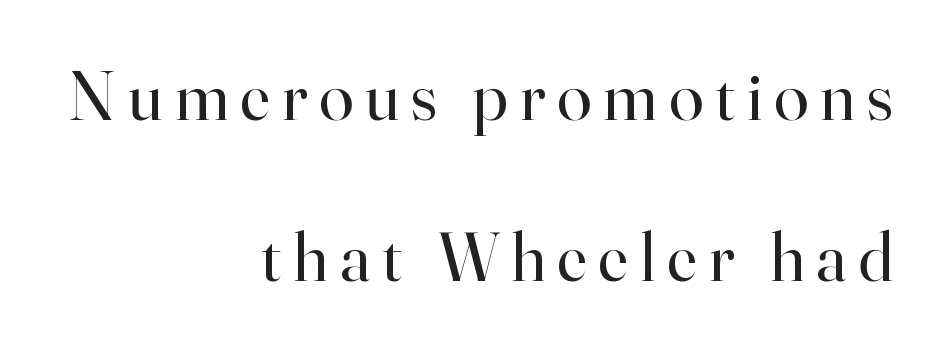
{"serif": "yes", "italic": "no", "bold": "no", "weight": "regular", "width": "normal", "stroke_contrast": "high", "x_height": "small", "monospaced": "no", "underline": "no", "align": "right", "line_spacing": "loose", "line_spacing_ratio": 2.3, "glyph_px": 70}
